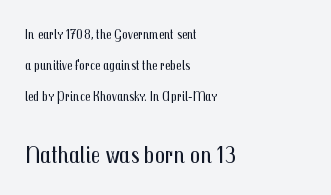
Is there any slant? The stems are plumb. Each new line begins a long way beneath the previous one. Descender tails drop into unmarked territory. The horizontal fit of the characters is conventional and even. Summary of weight: not heavy and not bold.
